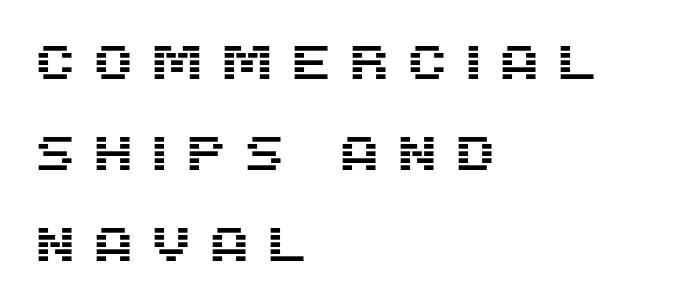
The image shows 48 px sans-serif type, upright; set left-aligned, loose line spacing (1.9x), unusually wide letter spacing (+0.33 em), not underlined; medium stroke contrast and a large x-height.
